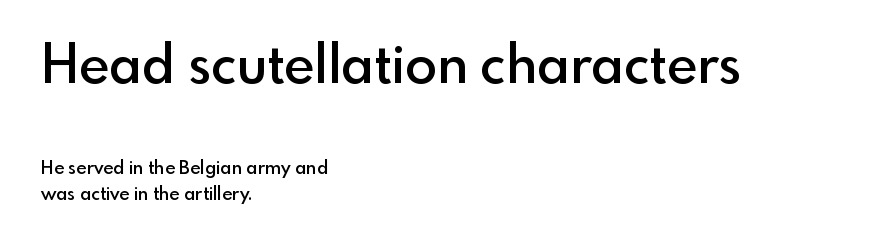
{"serif": "no", "italic": "no", "bold": "semi", "weight": "semibold", "width": "normal", "x_height": "small", "monospaced": "no", "underline": "no", "align": "left", "line_spacing": "normal", "line_spacing_ratio": 1.43, "letter_spacing": "normal", "letter_spacing_em": 0.0, "larger_block": "first", "size_ratio": 2.94, "glyph_px": 53}
